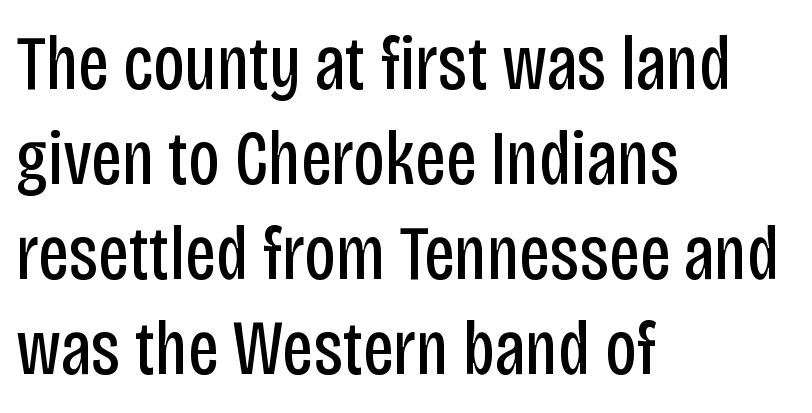
When letters stand straight like this, we call the style roman or upright. Does the type have serifs? No, each stem ends abruptly. Spacing verdict: proportional, widths tailored to each character. The passage is arranged the way most books set body copy — flush left.
